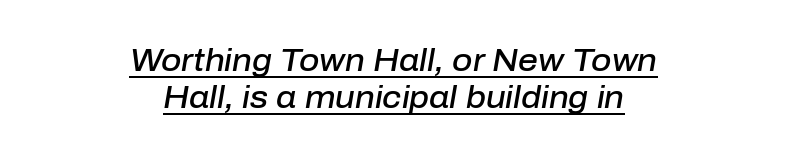
Q: Is the text bold? A: Semi-bold.
Q: Is the text italic (slanted)? A: Yes, it leans right by about 10 degrees.
Q: Is the text underlined? A: Yes.
Q: How is the paragraph aligned? A: Centered.
Q: Is the spacing between letters normal or unusually wide? A: Normal.
Q: Width (condensed, normal, or wide)? A: Normal.
Q: Stroke contrast? A: Low.
Q: x-height? A: Medium.
Q: Monospaced? A: No.
